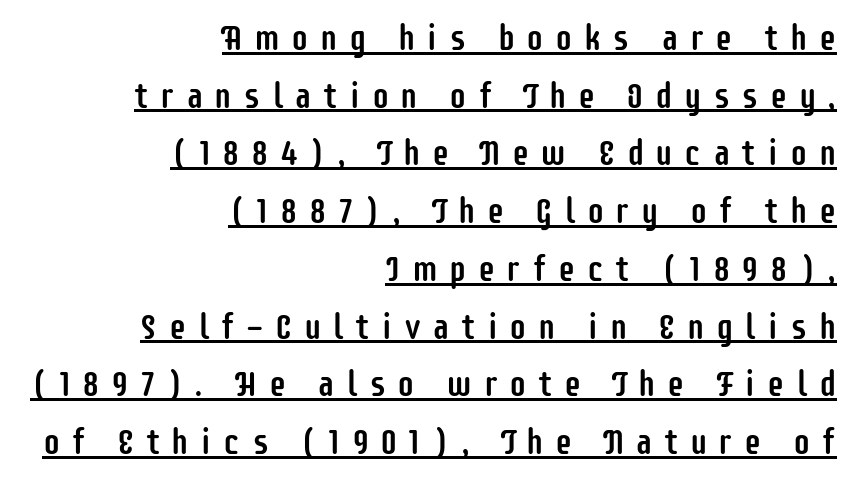
{"serif": "no", "italic": "no", "width": "condensed", "stroke_contrast": "low", "x_height": "large", "monospaced": "no", "underline": "yes", "align": "right", "line_spacing": "normal", "line_spacing_ratio": 1.65, "letter_spacing": "wide", "letter_spacing_em": 0.32, "glyph_px": 35}
